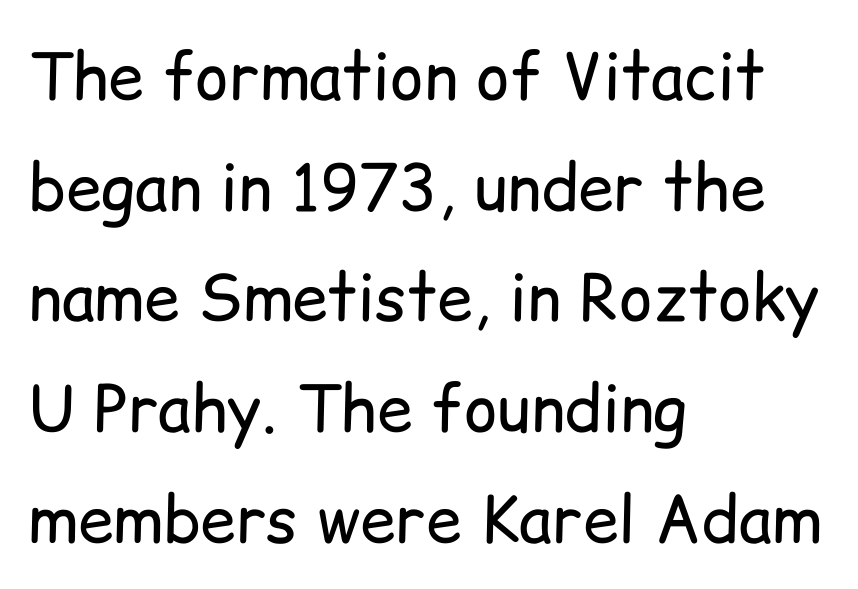
{"serif": "no", "italic": "no", "bold": "no", "weight": "regular", "width": "normal", "stroke_contrast": "low", "x_height": "medium", "monospaced": "no", "underline": "no", "align": "left", "line_spacing_ratio": 1.73, "letter_spacing": "normal", "letter_spacing_em": 0.0, "glyph_px": 64}
